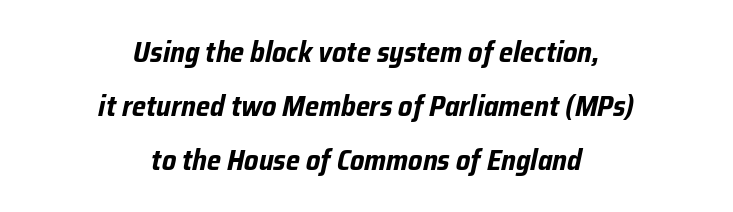
{"italic": "yes", "lean": "right", "slant_degrees": 12, "bold": "yes", "weight": "bold", "width": "condensed", "stroke_contrast": "low", "x_height": "medium", "monospaced": "no", "underline": "no", "align": "center", "line_spacing_ratio": 1.86, "letter_spacing": "normal", "letter_spacing_em": 0.0, "glyph_px": 29}
